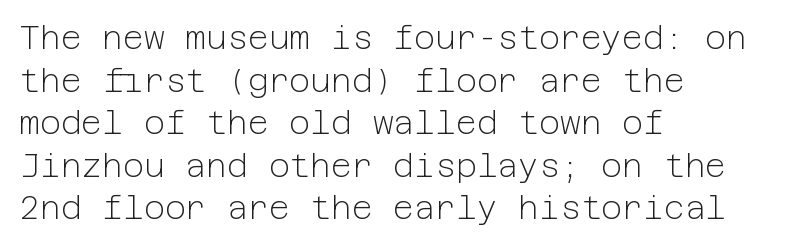
The image shows 32 px light sans-serif type, upright; set left-aligned, normal line spacing (1.33x), normal letter spacing, not underlined; low stroke contrast and a medium x-height.
